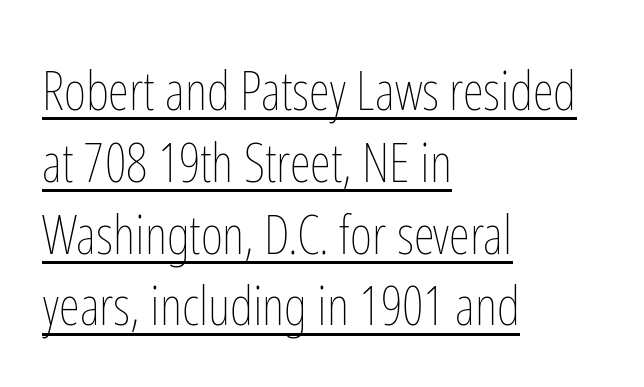
Q: Is the text bold? A: No.
Q: Is the text italic (slanted)? A: No, it is upright.
Q: Is the text underlined? A: Yes.
Q: How is the paragraph aligned? A: Left-aligned.
Q: Is the spacing between letters normal or unusually wide? A: Normal.
Q: Is the spacing between lines tight, normal or loose? A: Normal.
Q: Width (condensed, normal, or wide)? A: Condensed.
Q: Stroke contrast? A: Low.
Q: x-height? A: Medium.
Q: Monospaced? A: No.
